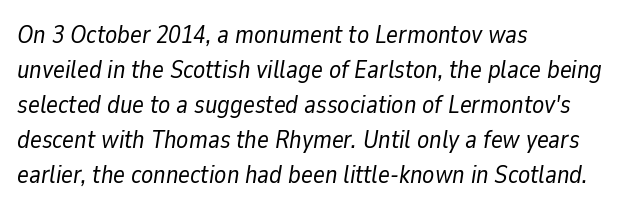
Stroke thickness stays within the range of a standard reading face or lighter. The passage shown has conventional tracking throughout. A typesetter would mark this as italic. The rendering anchors every line to the left-hand side. This block has exactly the height ordinary leading produces. This rendering features lettering with no underline.
